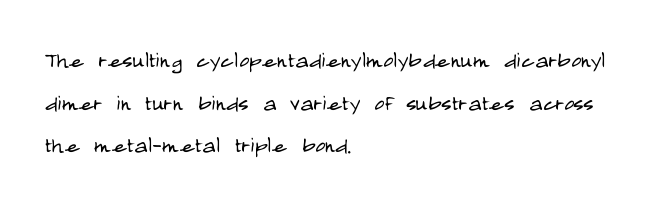
Q: Is the text bold? A: No.
Q: Is the text italic (slanted)? A: No, it is upright.
Q: Is the typeface a serif or a sans-serif typeface? A: Sans-serif.
Q: Is the text underlined? A: No.
Q: How is the paragraph aligned? A: Left-aligned.
Q: Is the spacing between letters normal or unusually wide? A: Normal.
Q: Is the spacing between lines tight, normal or loose? A: Normal.
Q: Width (condensed, normal, or wide)? A: Condensed.
Q: Stroke contrast? A: Low.
Q: x-height? A: Large.
Q: Monospaced? A: No.
